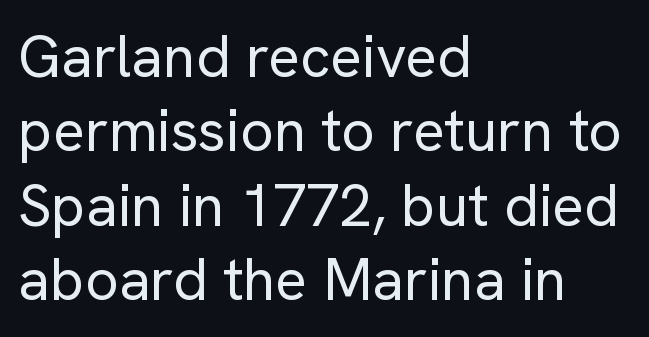
Nope, no serifs anywhere on these letters. Horizontal bands of white between lines are of average thickness. Is this a heavy cut? Hardly; it is regular or lighter. These lines keep a tight, regular rhythm from letter to letter. Do the characters align in a grid? No, the font is proportional. Notice how the passage keeps a crisp vertical edge on the left only.
